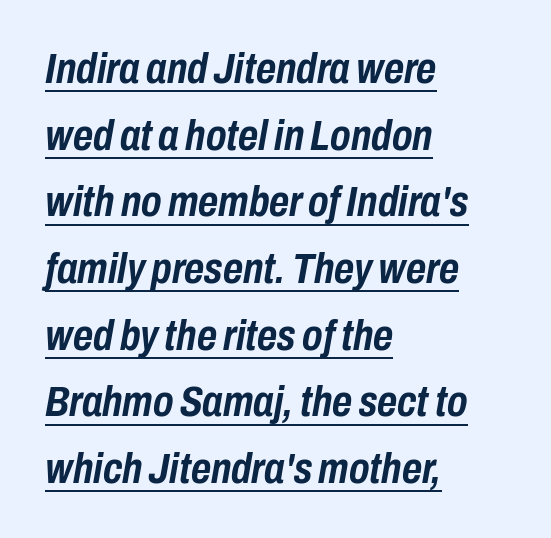
The font is running at its bold setting. This sample carries an underscore along the baseline area. Looks like regular typesetting: each glyph gets only the width it needs. Observe the lean: these are italic letterforms. The designer left line spacing at the default.
